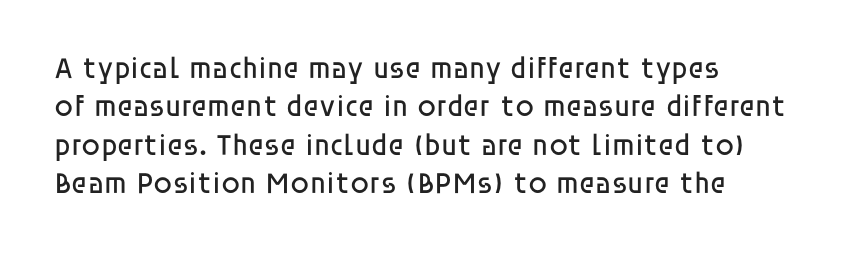
The baseline area is clear. Default kerning and tracking; the words read as compact shapes. The rendering uses a moderate line-height, typical for paragraphs. No chunkiness to these letters — they're not bold. Does the lettering tilt? It doesn't — this is upright.
